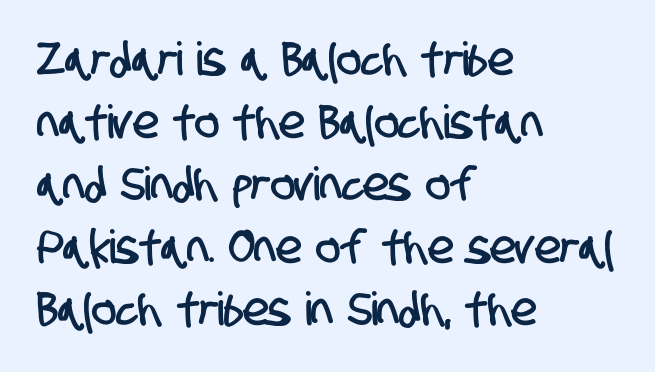
{"serif": "no", "width": "condensed", "stroke_contrast": "low", "x_height": "large", "monospaced": "no", "underline": "no", "align": "left", "line_spacing": "normal", "line_spacing_ratio": 1.36, "letter_spacing": "normal", "letter_spacing_em": 0.0, "glyph_px": 46}
